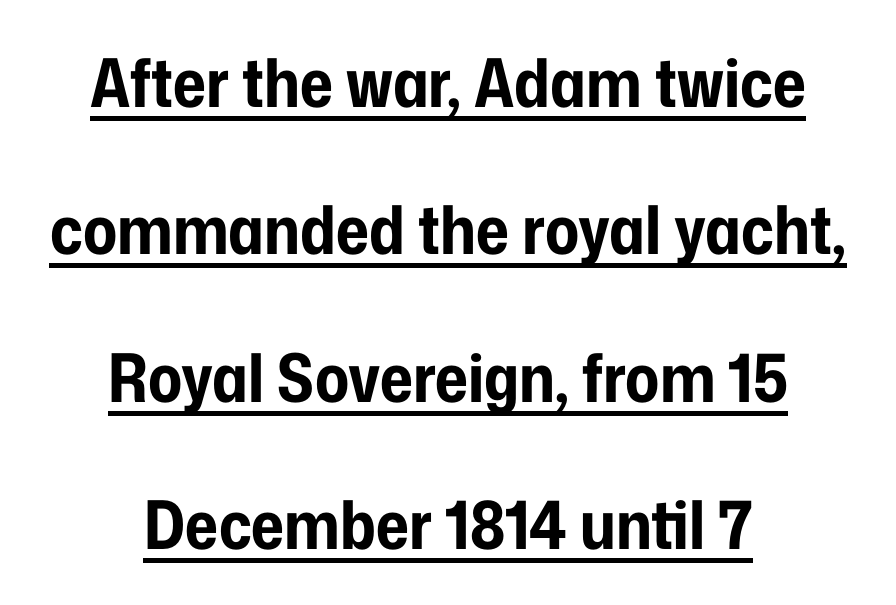
Q: Is the text bold? A: Yes.
Q: Is the text italic (slanted)? A: No, it is upright.
Q: Is the typeface a serif or a sans-serif typeface? A: Sans-serif.
Q: Is the text underlined? A: Yes.
Q: How is the paragraph aligned? A: Centered.
Q: Is the spacing between letters normal or unusually wide? A: Normal.
Q: Is the spacing between lines tight, normal or loose? A: Loose.
Q: Width (condensed, normal, or wide)? A: Condensed.
Q: Stroke contrast? A: Low.
Q: x-height? A: Medium.
Q: Monospaced? A: No.
